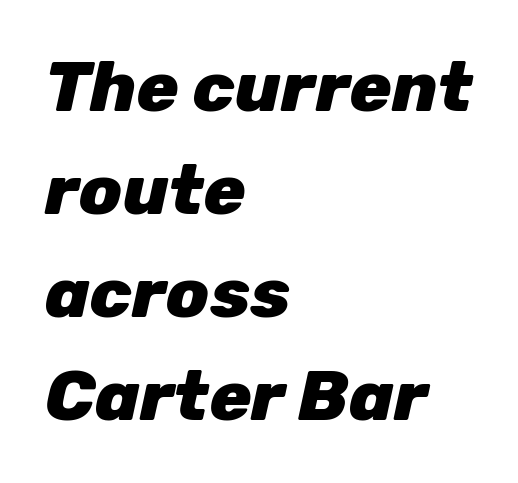
{"italic": "yes", "lean": "right", "slant_degrees": 12, "bold": "yes", "weight": "heavy", "width": "normal", "stroke_contrast": "low", "x_height": "medium", "monospaced": "no", "underline": "no", "align": "left", "line_spacing": "normal", "line_spacing_ratio": 1.47, "letter_spacing": "normal", "letter_spacing_em": 0.0, "glyph_px": 70}
